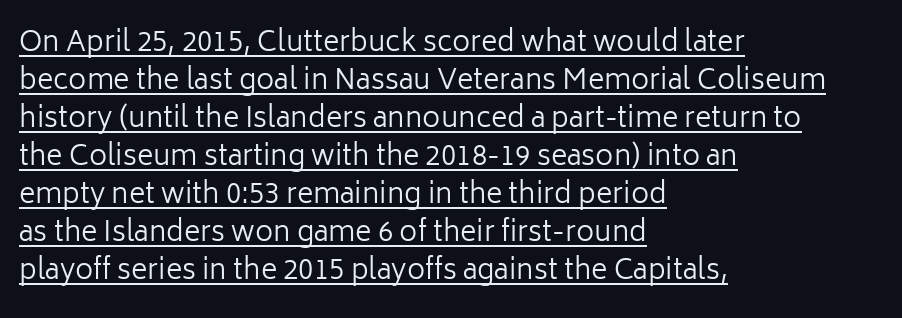
Q: Is the text bold? A: No.
Q: Is the text italic (slanted)? A: No, it is upright.
Q: Is the typeface a serif or a sans-serif typeface? A: Sans-serif.
Q: Is the text underlined? A: Yes.
Q: How is the paragraph aligned? A: Left-aligned.
Q: Is the spacing between letters normal or unusually wide? A: Normal.
Q: Is the spacing between lines tight, normal or loose? A: Normal.
Q: Width (condensed, normal, or wide)? A: Normal.
Q: Stroke contrast? A: Low.
Q: x-height? A: Medium.
Q: Monospaced? A: No.
